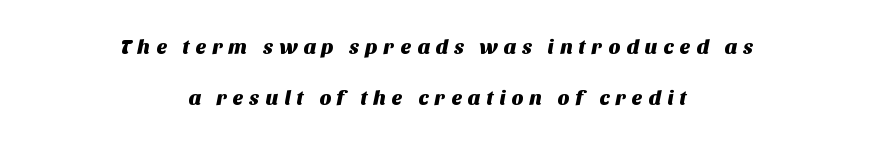
Q: Is the text underlined? A: No.
Q: How is the paragraph aligned? A: Centered.
Q: Is the spacing between letters normal or unusually wide? A: Unusually wide.
Q: Is the spacing between lines tight, normal or loose? A: Loose.
